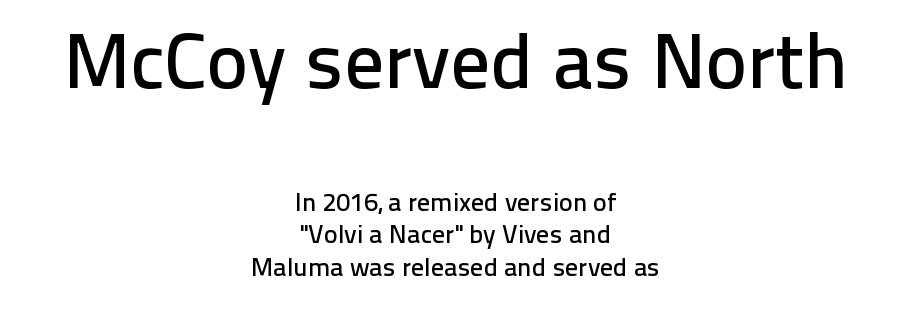
Is there any slant? The stems are plumb. Caption: standard tracking, unaltered. These lines are rendered in a variable-pitch font. The space between consecutive lines is moderate. Casual observation: everything's sitting right in the middle.
